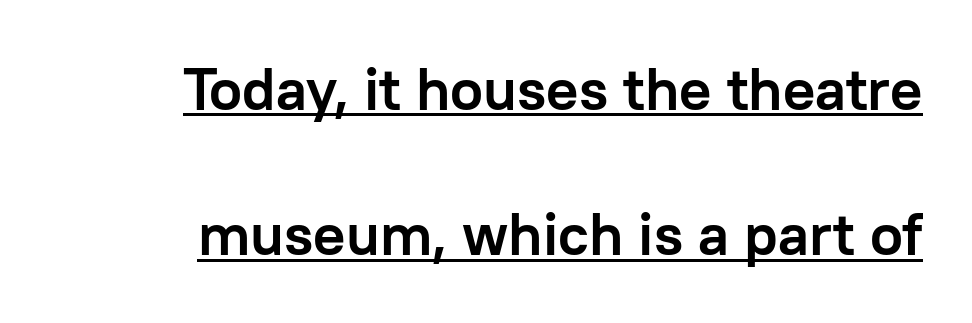
The image shows 60 px semibold sans-serif type, upright; set right-aligned, loose line spacing (2.42x), normal letter spacing, underlined; low stroke contrast and a medium x-height.
